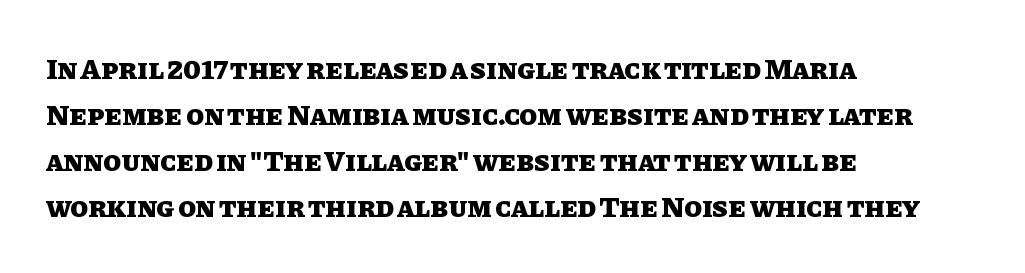
{"italic": "no", "bold": "yes", "weight": "heavy", "width": "normal", "stroke_contrast": "low", "x_height": "large", "monospaced": "no", "underline": "no", "align": "left", "line_spacing": "normal", "line_spacing_ratio": 1.59, "letter_spacing": "normal", "letter_spacing_em": 0.0, "glyph_px": 29}
